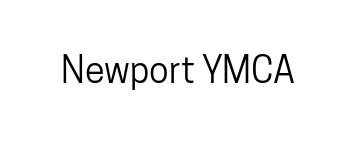
Nothing unusual about the tracking: characters are spaced as the font intends. Ordinary non-slanted type is in use. What kind of face is this? One without serifs — a sans. These lines are rendered in a variable-pitch font.
